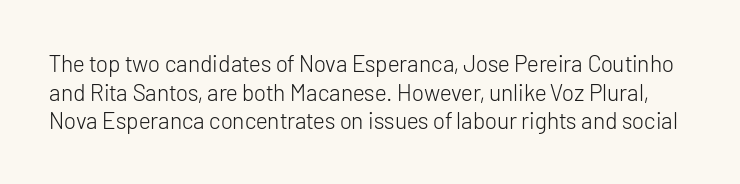
{"italic": "no", "bold": "no", "underline": "no", "line_spacing": "normal", "line_spacing_ratio": 1.25, "letter_spacing": "normal", "letter_spacing_em": 0.0, "glyph_px": 23}
